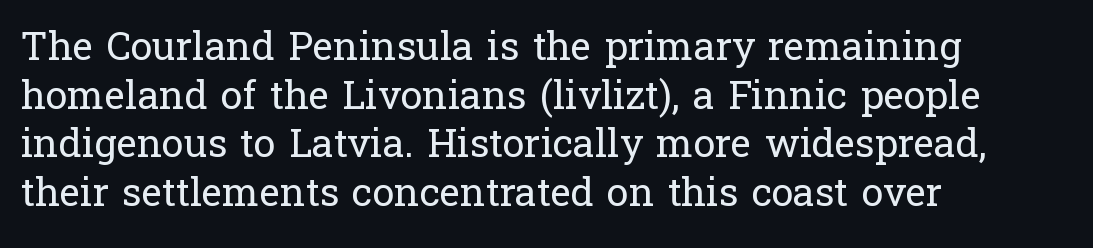
Interline gaps are of average width in this sample. Notice how the stems are strictly vertical — no italics here. Observe the ordinary spacing: letters are neighbours, not strangers. Any mark beneath the type? The region is blank.
